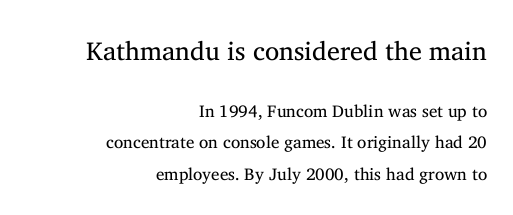
{"italic": "no", "bold": "no", "underline": "no", "align": "right", "line_spacing_ratio": 1.85, "letter_spacing": "normal", "letter_spacing_em": 0.0, "larger_block": "first", "size_ratio": 1.53, "glyph_px": 26}
